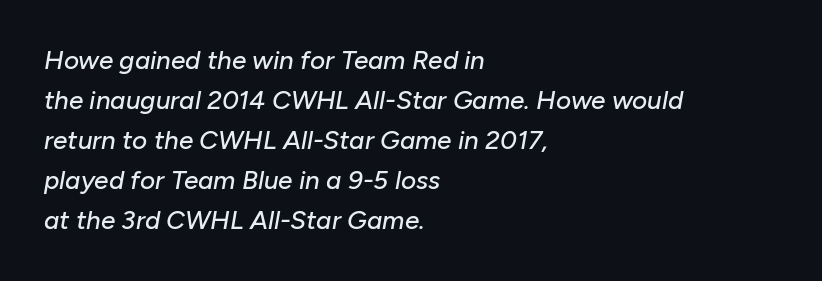
Successive baselines arrive at the customary interval. No word sits above an underline. Compared with typical body copy, the letter spacing here is the same. Designer's note — italics engaged.
